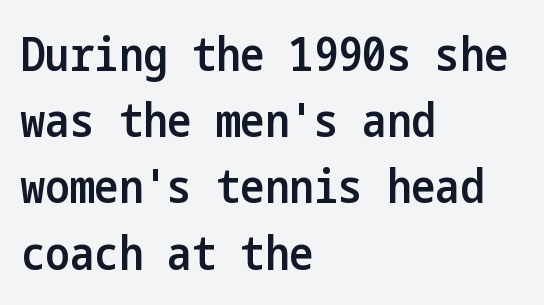
{"serif": "no", "italic": "no", "bold": "semi", "weight": "semibold", "width": "condensed", "stroke_contrast": "low", "x_height": "medium", "underline": "no", "align": "left", "line_spacing": "normal", "line_spacing_ratio": 1.44, "letter_spacing": "normal", "letter_spacing_em": 0.0, "glyph_px": 46}
